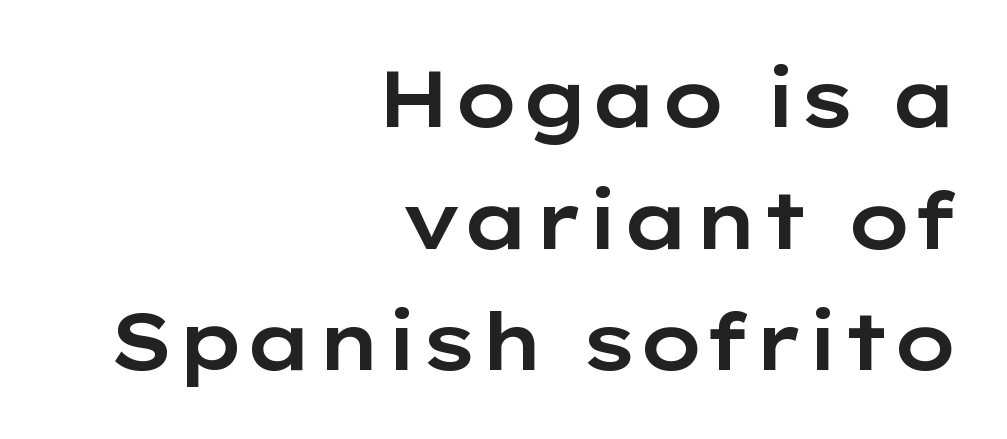
The image shows 79 px wide sans-serif type, upright; set right-aligned, normal line spacing (1.54x), normal letter spacing, not underlined; low stroke contrast and a medium x-height.
